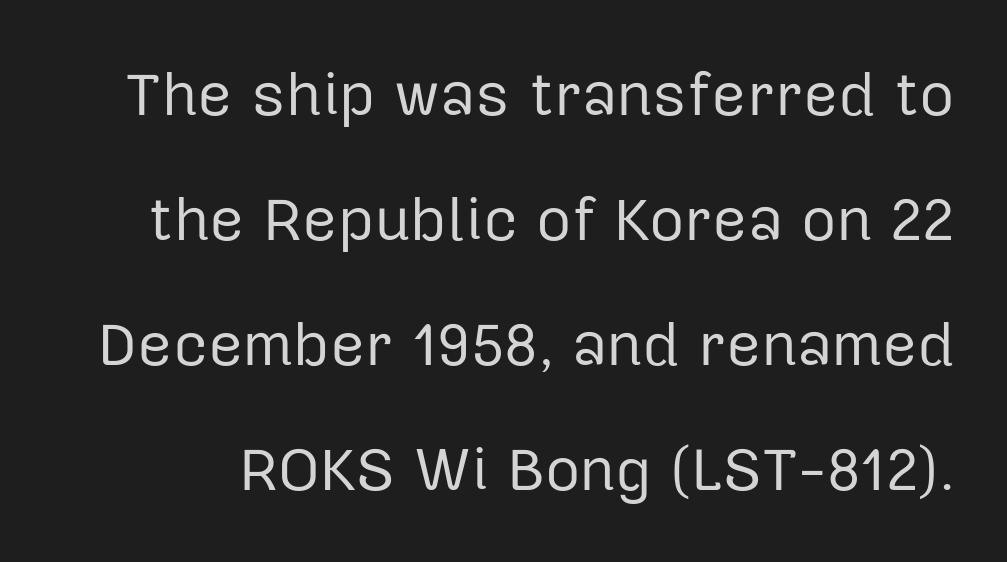
The string is rendered with underlining switched off. Is there any slant? The stems are plumb. You could fit nearly another row in the gap between these rows. Letters have the restrained weight of plain body copy at most. A sans-serif font was chosen for this passage. There is no visible air inserted between adjacent glyphs.
